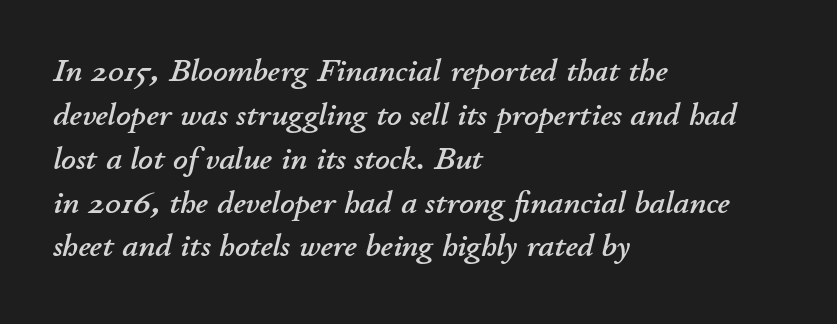
Q: Is the text italic (slanted)? A: Yes, it leans right by about 11 degrees.
Q: Is the text underlined? A: No.
Q: How is the paragraph aligned? A: Left-aligned.
Q: Is the spacing between letters normal or unusually wide? A: Normal.
Q: Is the spacing between lines tight, normal or loose? A: Normal.
Q: Width (condensed, normal, or wide)? A: Normal.
Q: Stroke contrast? A: Low.
Q: x-height? A: Small.
Q: Monospaced? A: No.
